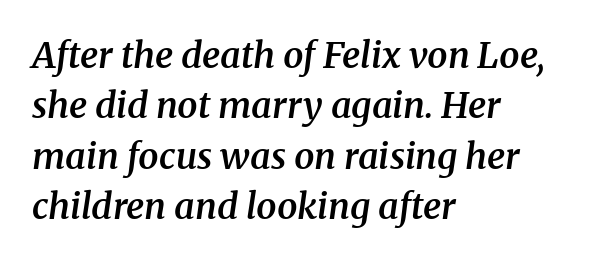
There's an unmistakable incline to the writing here. Is this a sans? No — the strokes have serifs. The letters advance in unequal steps, a hallmark of proportional type. This block has exactly the height ordinary leading produces. Typesetter's note: demi weight, one step under bold. Horizontal alignment here is leftward, the default for most running prose.
